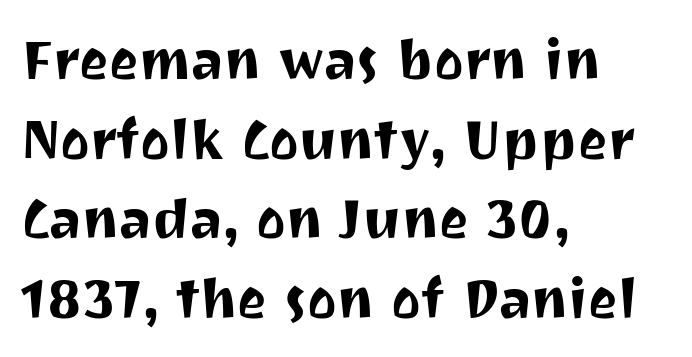
A typesetter would call this zero additional tracking. A typesetter would mark this as roman, not italic. The letters carry no serifs — their stems end cleanly without finishing strokes. Has an underline been added? It has not.
